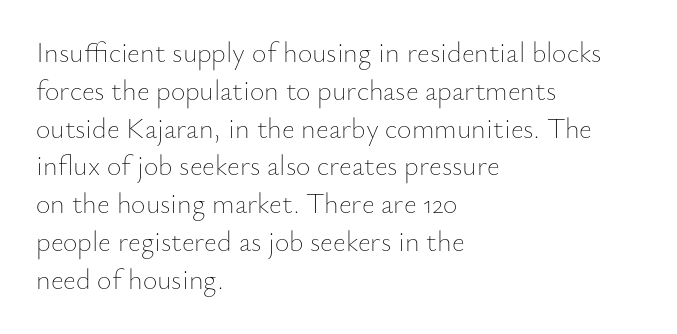
The image shows 28 px thin type, upright; set left-aligned, normal line spacing (1.35x), normal letter spacing, not underlined; low stroke contrast and a small x-height.
